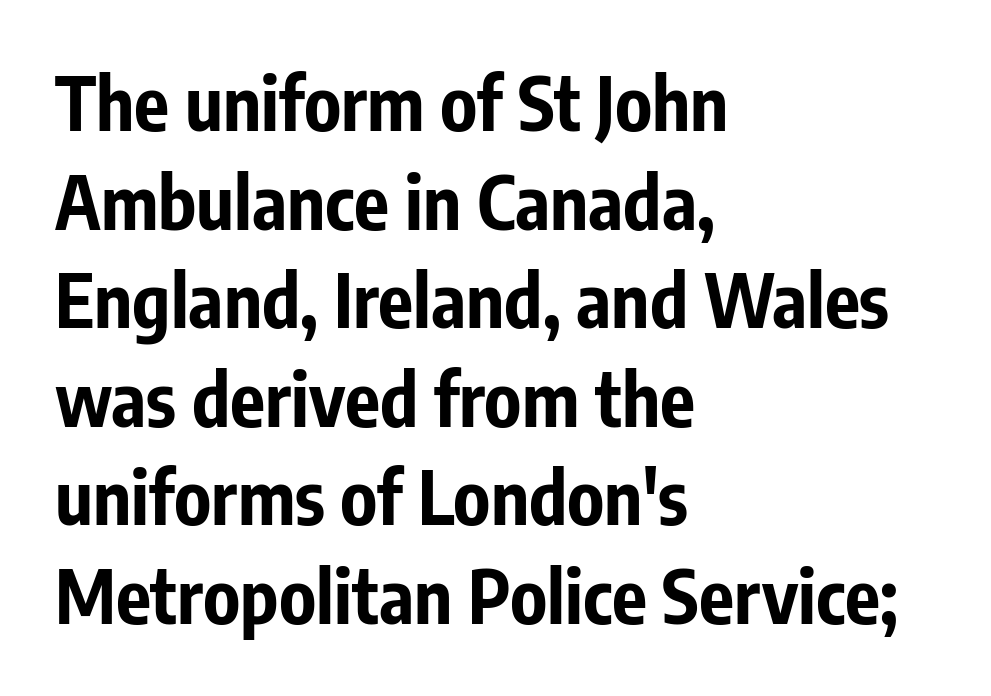
Q: Is the text bold? A: Yes.
Q: Is the text italic (slanted)? A: No, it is upright.
Q: Is the typeface a serif or a sans-serif typeface? A: Sans-serif.
Q: Is the text underlined? A: No.
Q: How is the paragraph aligned? A: Left-aligned.
Q: Is the spacing between letters normal or unusually wide? A: Normal.
Q: Is the spacing between lines tight, normal or loose? A: Normal.
Q: Width (condensed, normal, or wide)? A: Condensed.
Q: Stroke contrast? A: Low.
Q: x-height? A: Medium.
Q: Monospaced? A: No.
